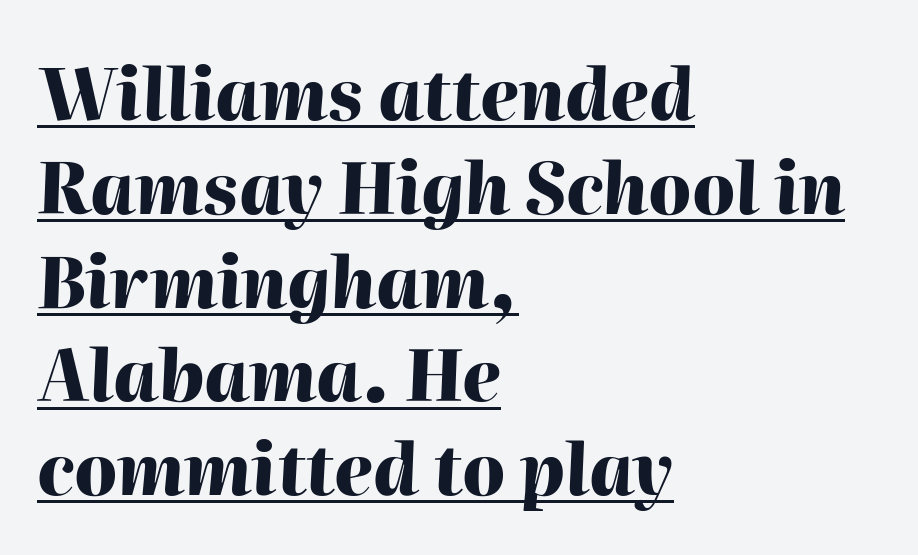
The image shows 70 px heavy type, italic (leaning right); set left-aligned, normal line spacing (1.34x), normal letter spacing, underlined; high stroke contrast and a medium x-height.
